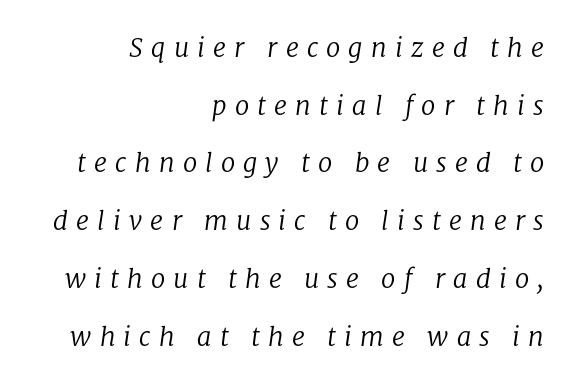
{"italic": "yes", "lean": "right", "slant_degrees": 8, "bold": "no", "underline": "no", "align": "right", "line_spacing": "loose", "line_spacing_ratio": 2.22, "letter_spacing": "wide", "letter_spacing_em": 0.31, "glyph_px": 26}
